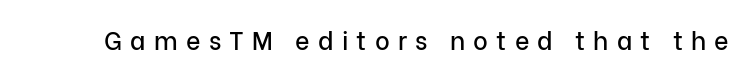
The image shows 25 px text type, upright; set unusually wide letter spacing (+0.33 em), not underlined.
